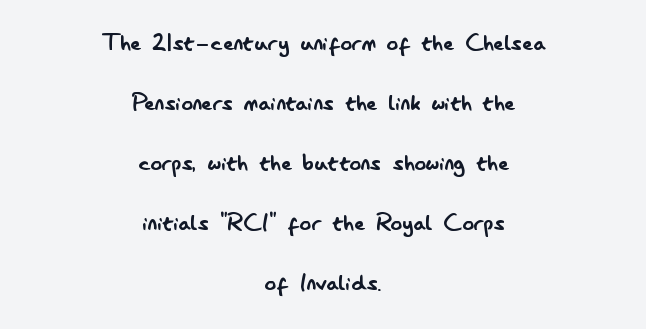
The image shows 29 px regular-weight, condensed sans-serif type, upright; set centered, loose line spacing (2.07x), normal letter spacing, not underlined; low stroke contrast and a small x-height.
